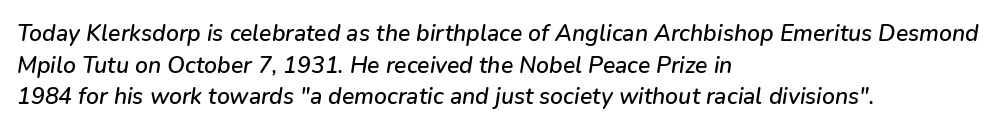
{"italic": "yes", "lean": "right", "slant_degrees": 9, "underline": "no", "align": "left", "line_spacing": "normal", "line_spacing_ratio": 1.37, "letter_spacing": "normal", "letter_spacing_em": 0.0, "glyph_px": 23}
